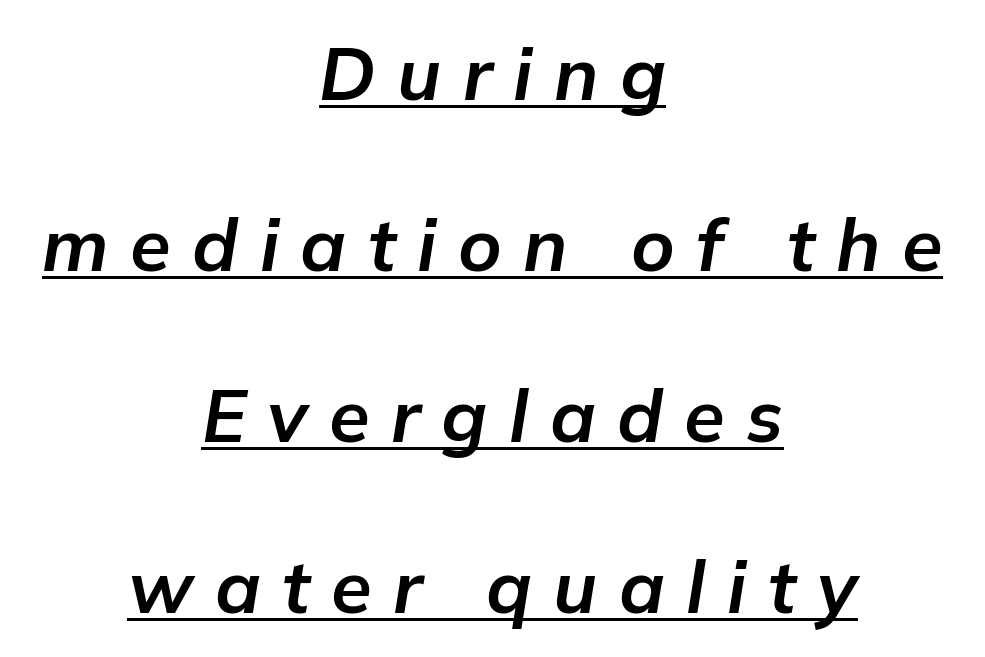
{"italic": "yes", "lean": "right", "slant_degrees": 9, "bold": "yes", "weight": "bold", "width": "normal", "stroke_contrast": "low", "x_height": "medium", "monospaced": "no", "underline": "yes", "align": "center", "line_spacing": "loose", "line_spacing_ratio": 2.31, "letter_spacing": "wide", "letter_spacing_em": 0.29, "glyph_px": 74}
